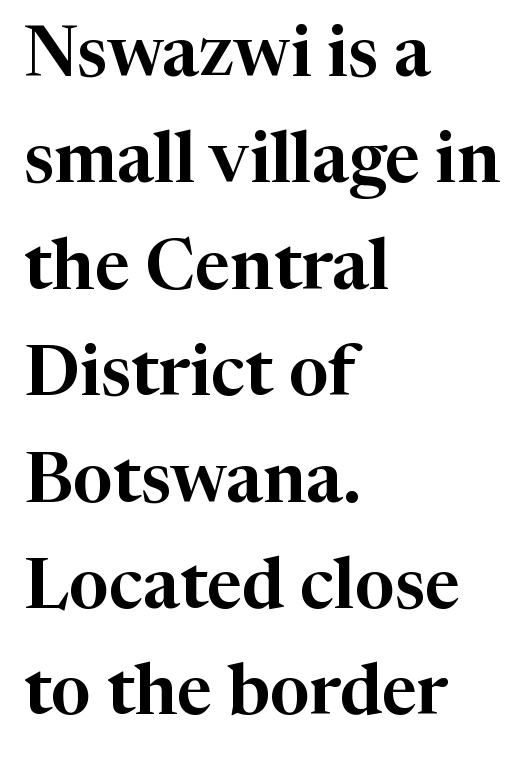
{"serif": "yes", "italic": "no", "width": "normal", "stroke_contrast": "high", "x_height": "medium", "monospaced": "no", "underline": "no", "align": "left", "line_spacing": "normal", "line_spacing_ratio": 1.52, "letter_spacing": "normal", "letter_spacing_em": 0.0, "glyph_px": 70}
